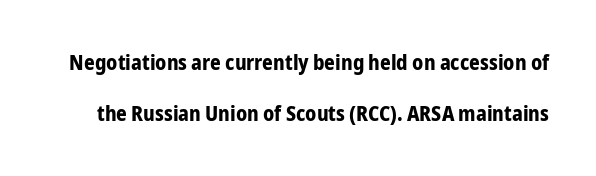
Q: Is the text bold? A: Yes.
Q: Is the text italic (slanted)? A: No, it is upright.
Q: Is the text underlined? A: No.
Q: Is the spacing between letters normal or unusually wide? A: Normal.
Q: Is the spacing between lines tight, normal or loose? A: Loose.
